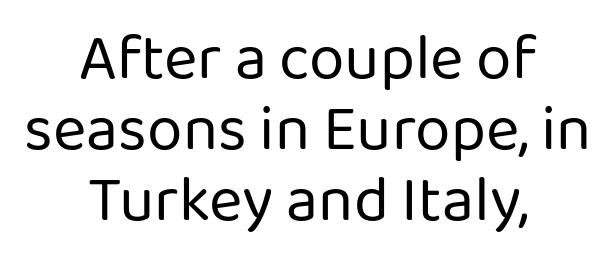
The image shows 64 px regular-weight sans-serif type, upright; set centered, tight line spacing (1.11x), normal letter spacing, not underlined; low stroke contrast and a medium x-height.
